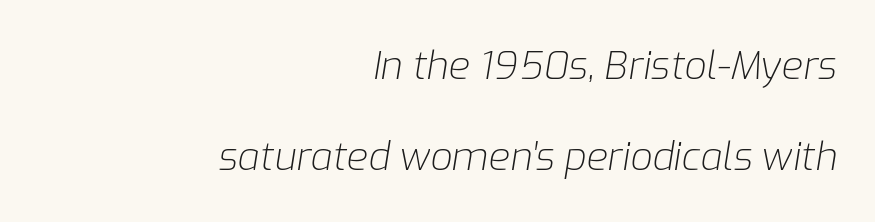
Q: Is the text bold? A: No.
Q: Is the text italic (slanted)? A: Yes, it leans right by about 9 degrees.
Q: Is the text underlined? A: No.
Q: How is the paragraph aligned? A: Right-aligned.
Q: Is the spacing between letters normal or unusually wide? A: Normal.
Q: Is the spacing between lines tight, normal or loose? A: Loose.
Q: Width (condensed, normal, or wide)? A: Normal.
Q: Stroke contrast? A: Low.
Q: x-height? A: Medium.
Q: Monospaced? A: No.
